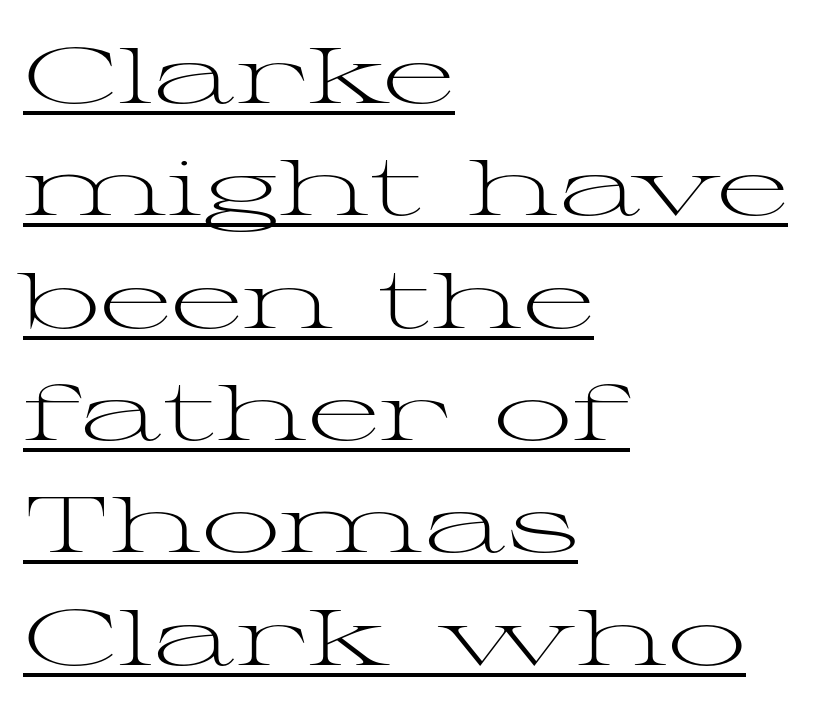
The weight tops out at a normal text grade. Each line starts at the same left margin while the right side varies. Compared with typical body copy, the letter spacing here is the same. The rendering uses natural spacing where letterforms have individual widths. The font family rendered here belongs to the serif group. Posture: straight, roman, zero tilt.
